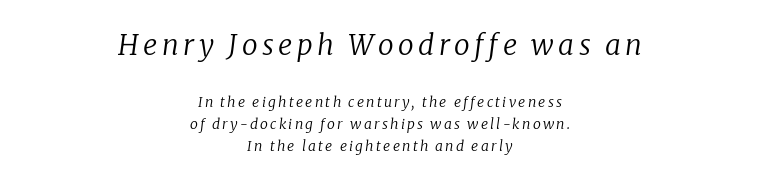
Q: Is the text bold? A: No.
Q: Is the text italic (slanted)? A: Yes, it leans right by about 8 degrees.
Q: Is the typeface a serif or a sans-serif typeface? A: Serif.
Q: Is the text underlined? A: No.
Q: How is the paragraph aligned? A: Centered.
Q: Is the spacing between lines tight, normal or loose? A: Normal.
Q: Which block of text is set in a larger size, the first (top) or the second (bottom)? A: The first (top) one.
Q: Width (condensed, normal, or wide)? A: Normal.
Q: Stroke contrast? A: Low.
Q: x-height? A: Medium.
Q: Monospaced? A: No.
